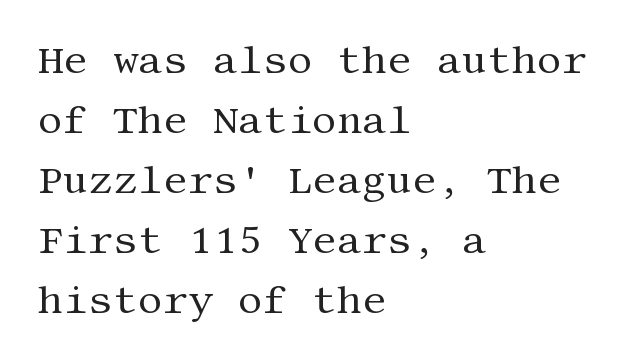
{"serif": "yes", "italic": "no", "bold": "no", "weight": "regular", "width": "normal", "stroke_contrast": "medium", "x_height": "large", "underline": "no", "align": "left", "line_spacing": "normal", "line_spacing_ratio": 1.54, "letter_spacing": "normal", "letter_spacing_em": 0.0, "glyph_px": 39}
